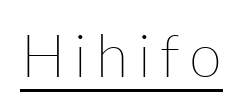
The image shows 59 px thin type, upright; set underlined; low stroke contrast and a medium x-height.
